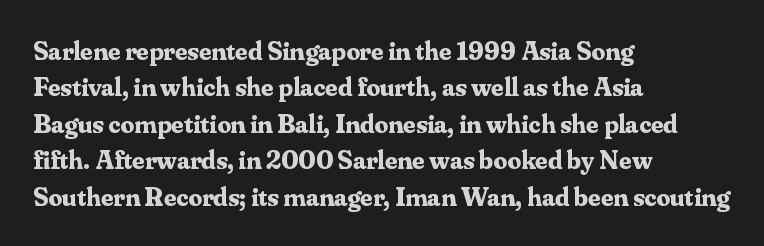
The lettering stays uniformly vertical, giving the passage a roman look. Letters rest on an invisible, unmarked baseline. This block has exactly the height ordinary leading produces. Spacing between characters is what you'd get straight out of the box. Notice how thick the strokes are: this is what a full bold looks like.
